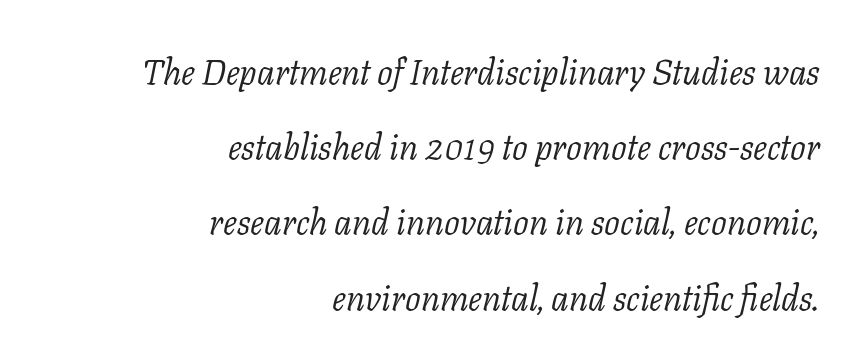
{"serif": "yes", "italic": "yes", "lean": "right", "slant_degrees": 11, "bold": "no", "weight": "light", "width": "normal", "stroke_contrast": "low", "x_height": "medium", "monospaced": "no", "underline": "no", "align": "right", "line_spacing": "loose", "line_spacing_ratio": 2.15, "letter_spacing": "normal", "letter_spacing_em": 0.0, "glyph_px": 35}
